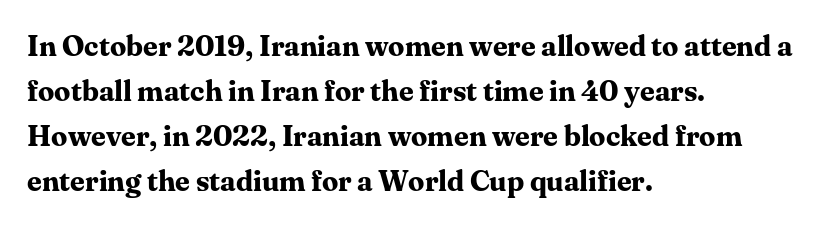
Q: Is the text bold? A: Yes.
Q: Is the text italic (slanted)? A: No, it is upright.
Q: Is the typeface a serif or a sans-serif typeface? A: Serif.
Q: Is the text underlined? A: No.
Q: How is the paragraph aligned? A: Left-aligned.
Q: Is the spacing between letters normal or unusually wide? A: Normal.
Q: Is the spacing between lines tight, normal or loose? A: Normal.
Q: Width (condensed, normal, or wide)? A: Normal.
Q: Stroke contrast? A: Medium.
Q: x-height? A: Medium.
Q: Monospaced? A: No.
